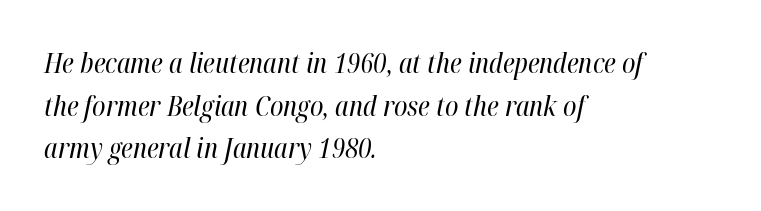
{"italic": "yes", "lean": "right", "slant_degrees": 12, "bold": "no", "underline": "no", "align": "left", "line_spacing": "normal", "line_spacing_ratio": 1.58, "letter_spacing": "normal", "letter_spacing_em": 0.0, "glyph_px": 27}
